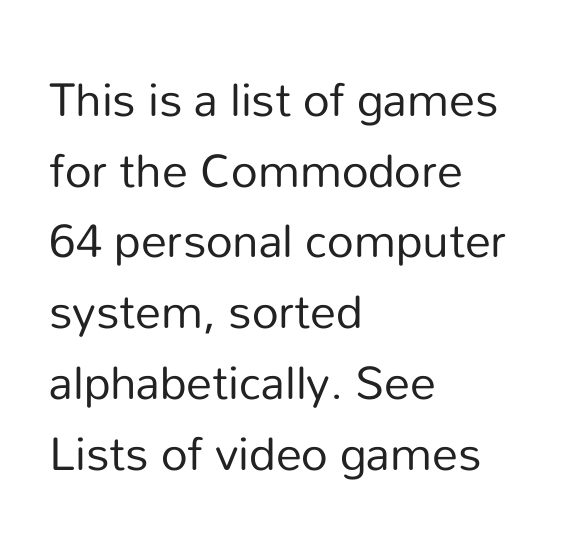
The image shows 52 px regular-weight sans-serif type, upright; set left-aligned, normal line spacing (1.36x), normal letter spacing, not underlined; low stroke contrast and a medium x-height.
